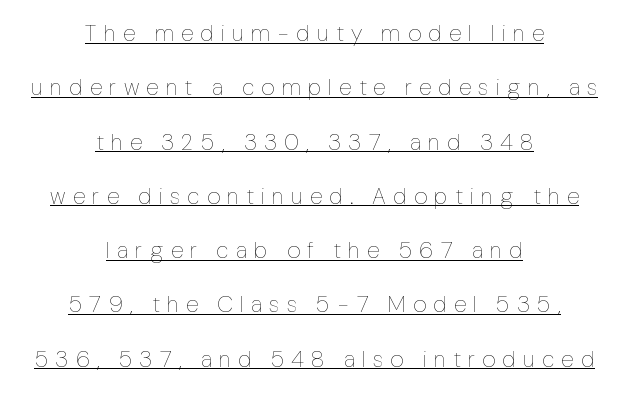
Is the type heavy? It reads as light-to-regular instead. The leading is generous, giving the passage an open texture. A continuous stroke trails under the words, as in a hyperlink. This sample uses an upright cut, with every glyph sitting square on the baseline.
